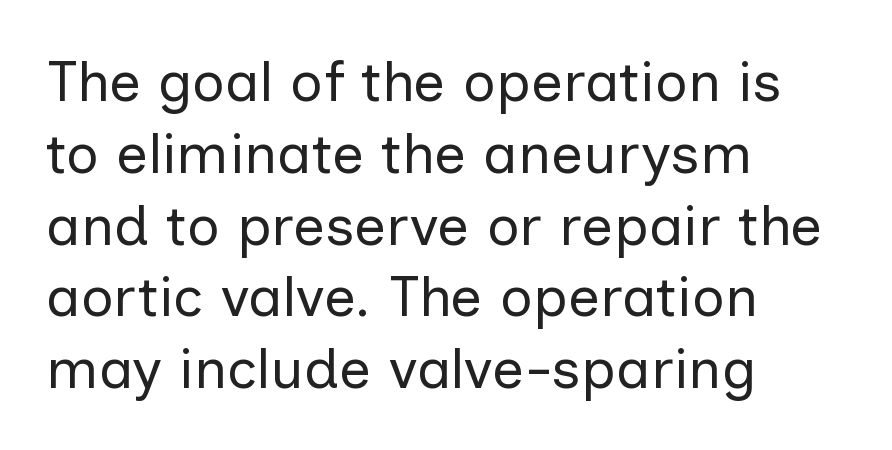
The image shows 57 px regular-weight sans-serif type, upright; set left-aligned, normal line spacing (1.26x), normal letter spacing, not underlined; low stroke contrast and a medium x-height.
